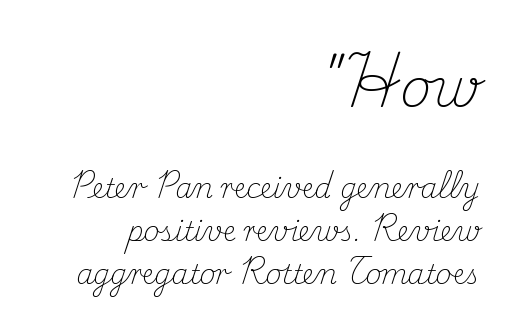
{"serif": "yes", "bold": "no", "weight": "light", "width": "normal", "stroke_contrast": "medium", "x_height": "small", "monospaced": "no", "underline": "no", "align": "right", "line_spacing": "normal", "line_spacing_ratio": 1.6, "letter_spacing": "normal", "letter_spacing_em": 0.0, "larger_block": "first", "size_ratio": 2.0, "glyph_px": 54}
